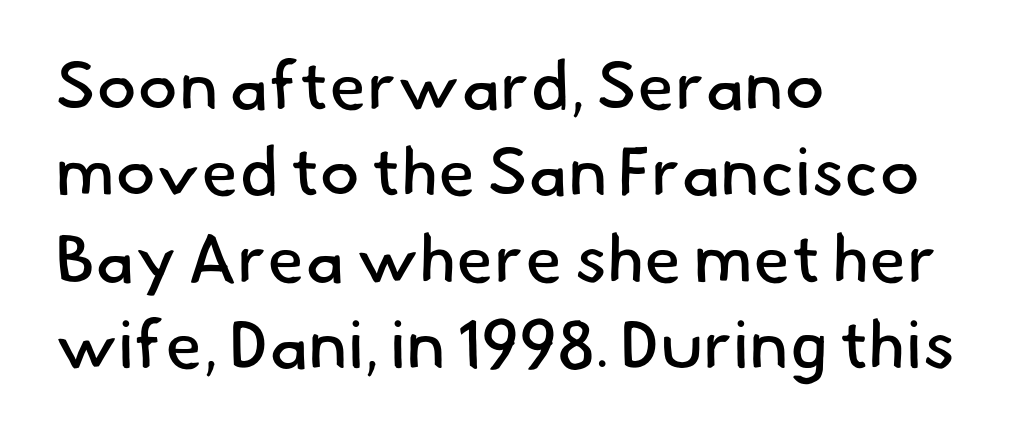
Q: Is the text bold? A: No.
Q: Is the typeface a serif or a sans-serif typeface? A: Sans-serif.
Q: Is the text underlined? A: No.
Q: How is the paragraph aligned? A: Left-aligned.
Q: Is the spacing between letters normal or unusually wide? A: Normal.
Q: Is the spacing between lines tight, normal or loose? A: Normal.
Q: Width (condensed, normal, or wide)? A: Normal.
Q: Stroke contrast? A: Low.
Q: x-height? A: Small.
Q: Monospaced? A: No.
